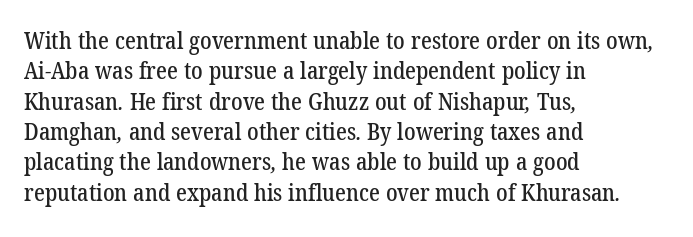
{"underline": "no", "align": "left", "line_spacing": "normal", "line_spacing_ratio": 1.32, "letter_spacing": "normal", "letter_spacing_em": 0.0, "glyph_px": 23}
